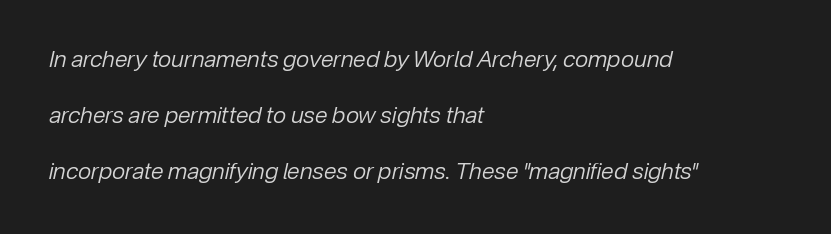
The image shows 23 px text type, italic (leaning right); set left-aligned, loose line spacing (2.43x), normal letter spacing, not underlined.
